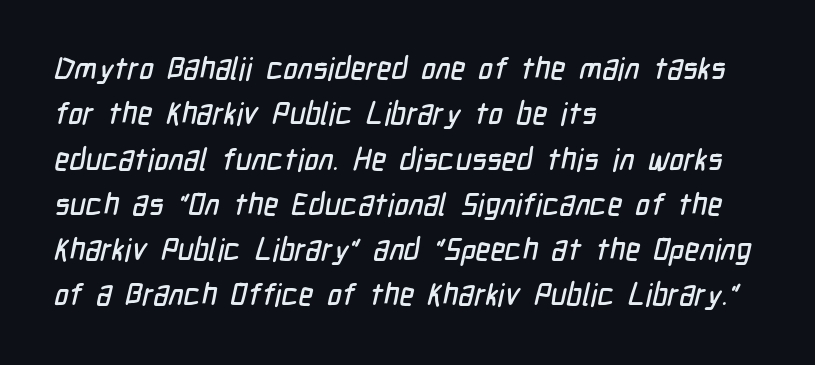
{"serif": "no", "width": "condensed", "stroke_contrast": "low", "x_height": "medium", "monospaced": "no", "underline": "no", "align": "left", "line_spacing": "normal", "line_spacing_ratio": 1.46, "letter_spacing": "normal", "letter_spacing_em": 0.0, "glyph_px": 31}
